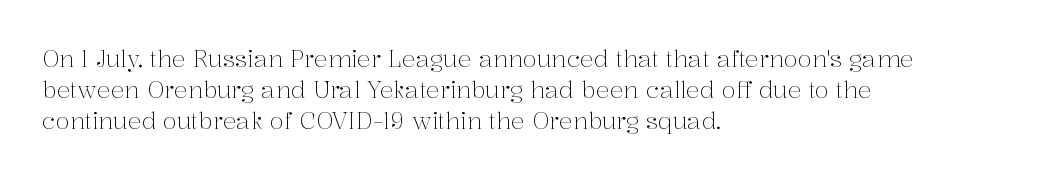
Descenders are the only things crossing below the line. The font sits on the lighter half of the weight spectrum, regular included. Does the copy run flush right? No — it runs flush left. Vertically, the passage feels balanced, rows spaced as you'd expect.
